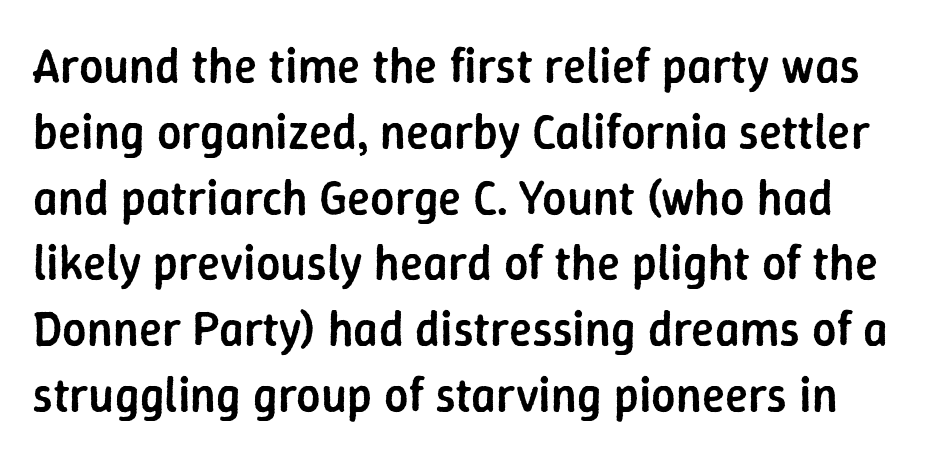
Q: Is the text bold? A: Semi-bold.
Q: Is the text italic (slanted)? A: No, it is upright.
Q: Is the typeface a serif or a sans-serif typeface? A: Sans-serif.
Q: Is the text underlined? A: No.
Q: Is the spacing between letters normal or unusually wide? A: Normal.
Q: Is the spacing between lines tight, normal or loose? A: Normal.
Q: Width (condensed, normal, or wide)? A: Normal.
Q: Stroke contrast? A: Low.
Q: x-height? A: Medium.
Q: Monospaced? A: No.
